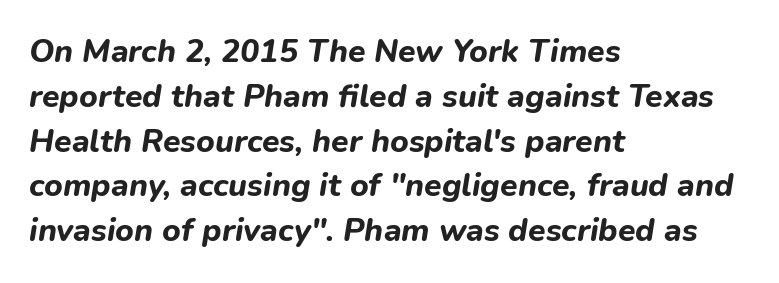
The image shows 32 px bold type, italic (leaning right); set left-aligned, normal line spacing (1.4x), normal letter spacing, not underlined; low stroke contrast and a medium x-height.
